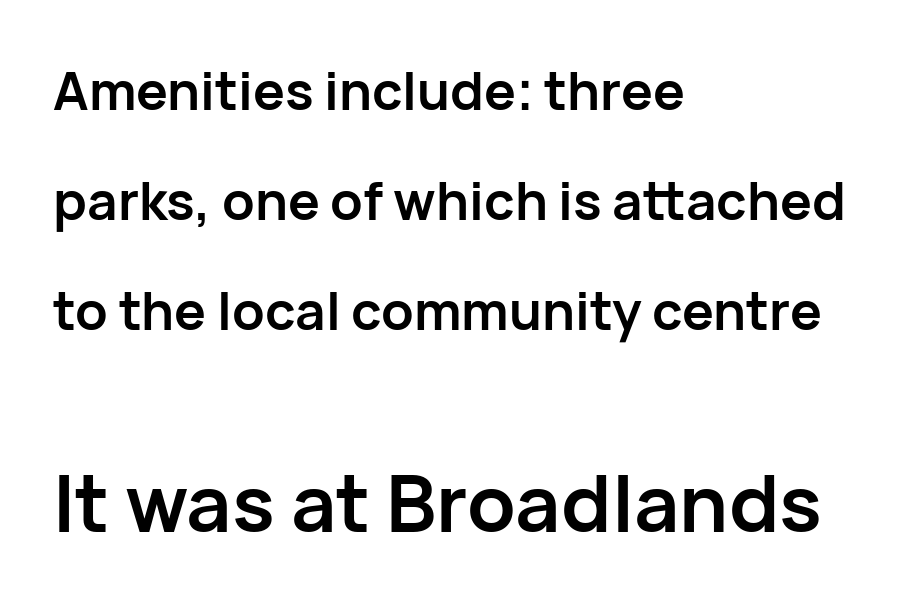
{"serif": "no", "italic": "no", "bold": "yes", "weight": "semibold", "width": "normal", "stroke_contrast": "low", "x_height": "medium", "monospaced": "no", "underline": "no", "align": "left", "line_spacing": "loose", "line_spacing_ratio": 2.08, "letter_spacing": "normal", "letter_spacing_em": 0.0, "larger_block": "second", "size_ratio": 1.49, "glyph_px": 79}
